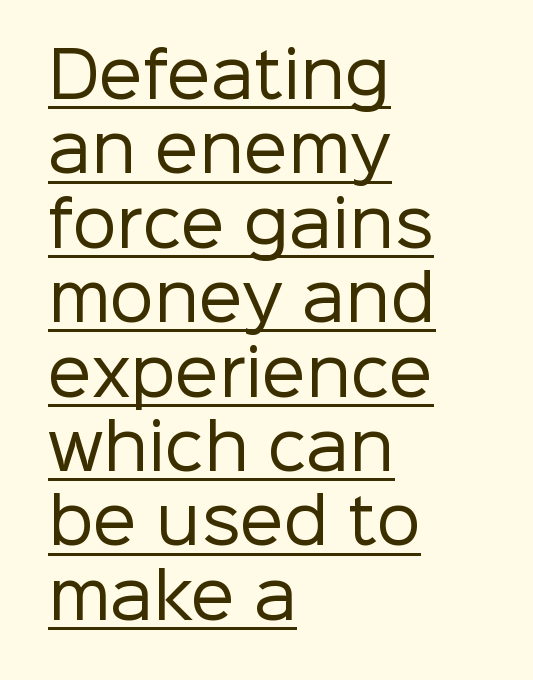
The image shows 62 px regular-weight sans-serif type, upright; set left-aligned, line spacing 1.2x, normal letter spacing, underlined; low stroke contrast and a medium x-height.
